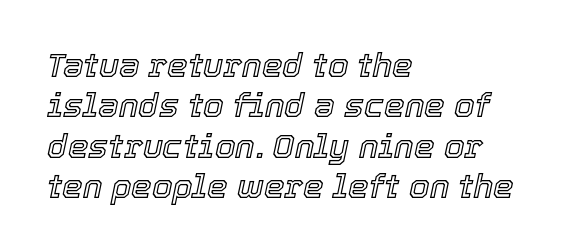
The image shows 33 px text type, italic (leaning right); set left-aligned, line spacing 1.22x, normal letter spacing, not underlined; a medium x-height.
